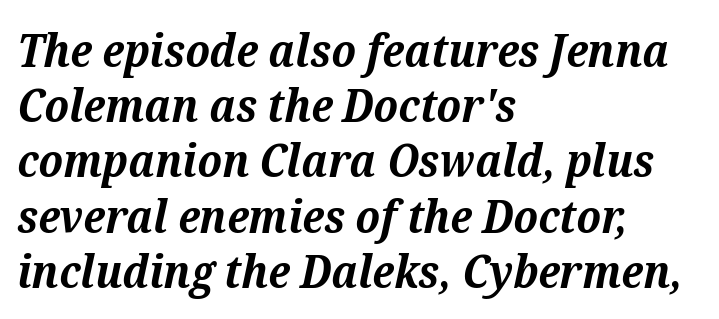
{"serif": "yes", "italic": "yes", "lean": "right", "slant_degrees": 12, "bold": "yes", "weight": "bold", "width": "normal", "stroke_contrast": "medium", "x_height": "medium", "monospaced": "no", "underline": "no", "align": "left", "line_spacing_ratio": 1.2, "letter_spacing": "normal", "letter_spacing_em": 0.0, "glyph_px": 46}
